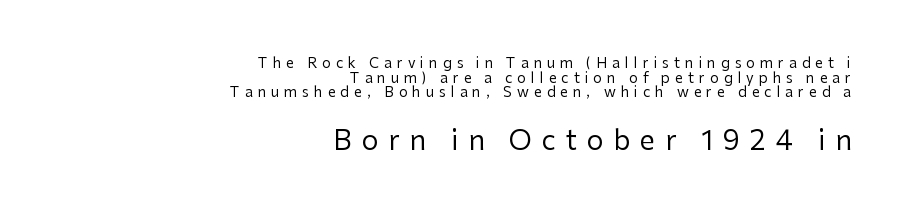
{"italic": "no", "bold": "no", "underline": "no", "align": "right", "line_spacing": "tight", "line_spacing_ratio": 1.04, "letter_spacing": "wide", "letter_spacing_em": 0.36, "larger_block": "second", "size_ratio": 1.93, "glyph_px": 27}
